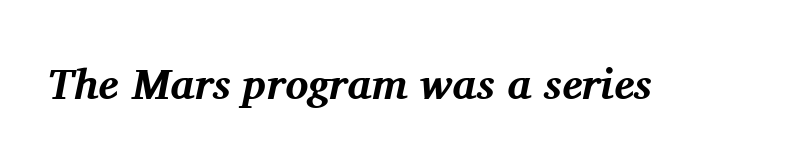
Is this a fixed-width face? No — the glyphs have proportional, varying widths. No word sits above an underline. A typesetter would call this zero additional tracking. Observe the serifs anchoring each vertical stroke in this sample. Emphasis by weight is at full strength: bold.
